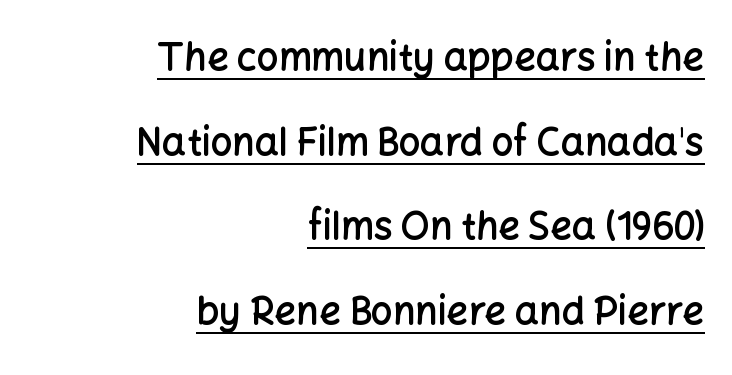
Look at the tracking — it's just the regular setting, nothing added. The font family rendered here belongs to the sans-serif group. The specimen reads as upright at a glance. The ragged edge is on the left, which tells us the setting is flush right. Does a line run under the words? Yes, clearly.
